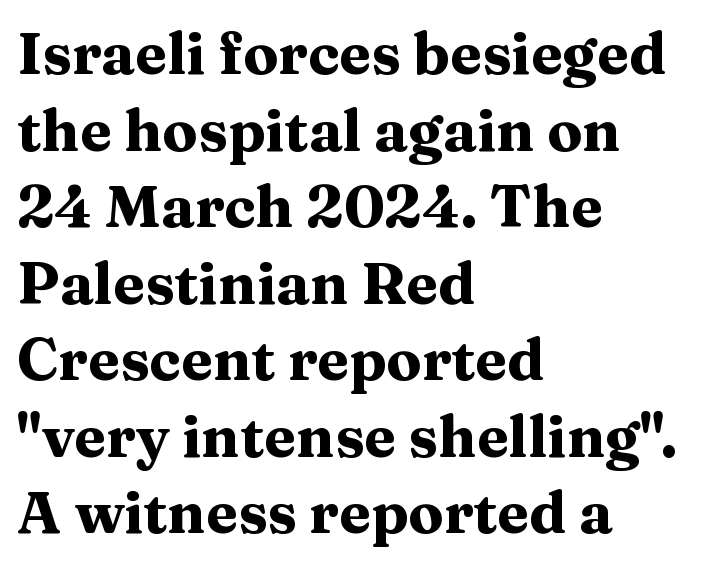
Upright lettering throughout. This rendering features lettering with no underline. Horizontal alignment here is leftward, the default for most running prose. Is the type bold? Yes — the strokes are clearly thick and heavy. Do the characters align in a grid? No, the font is proportional.
